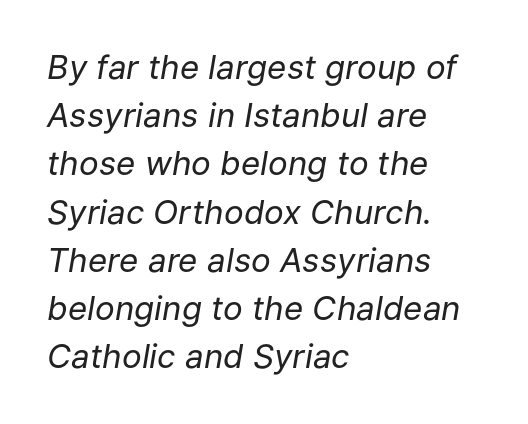
Casual observation: everything's shoved over to the left. Think of a printed novel: that variable character pitch is what you see here. Regular leading. Students, note that the glyphs here touch the page at normal intervals. The typeface has the unassuming heft of standard copy or less. It's the slanting kind of type.
